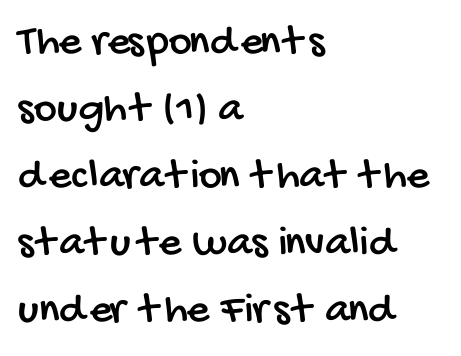
Regarding leading, the lines here are spaced in the standard way. Character widths vary here, with narrow letters taking less room than wide ones. Decoration check: the copy has no underline. The rag falls on the right side of this text block. There is no visible air inserted between adjacent glyphs.
